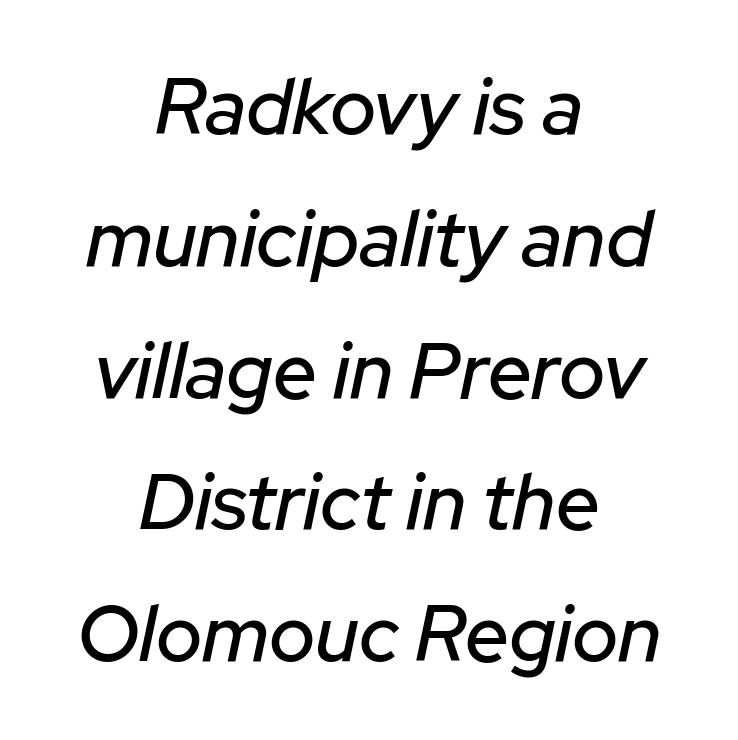
The image shows 78 px text type, italic (leaning right); set centered, normal line spacing (1.69x), normal letter spacing, not underlined; low stroke contrast and a medium x-height.
